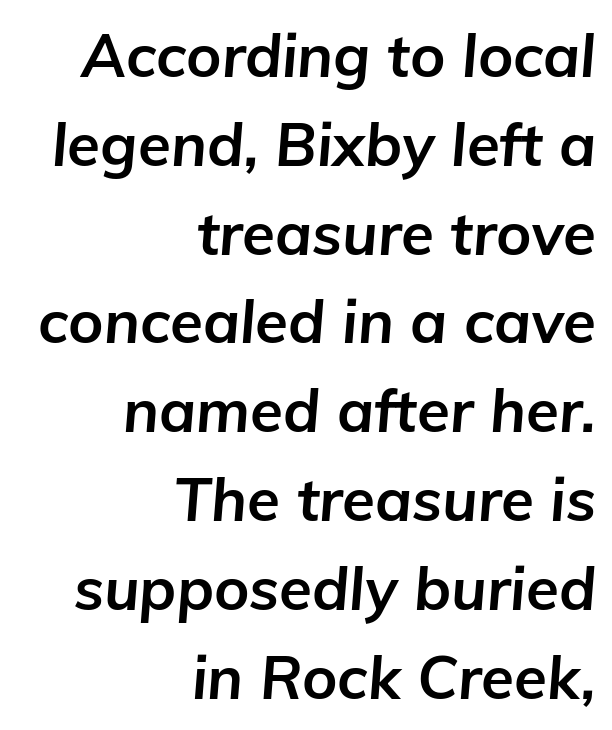
{"italic": "yes", "lean": "right", "slant_degrees": 5, "bold": "yes", "weight": "bold", "width": "normal", "stroke_contrast": "low", "x_height": "medium", "monospaced": "no", "underline": "no", "align": "right", "line_spacing": "normal", "line_spacing_ratio": 1.48, "letter_spacing": "normal", "letter_spacing_em": 0.0, "glyph_px": 60}
